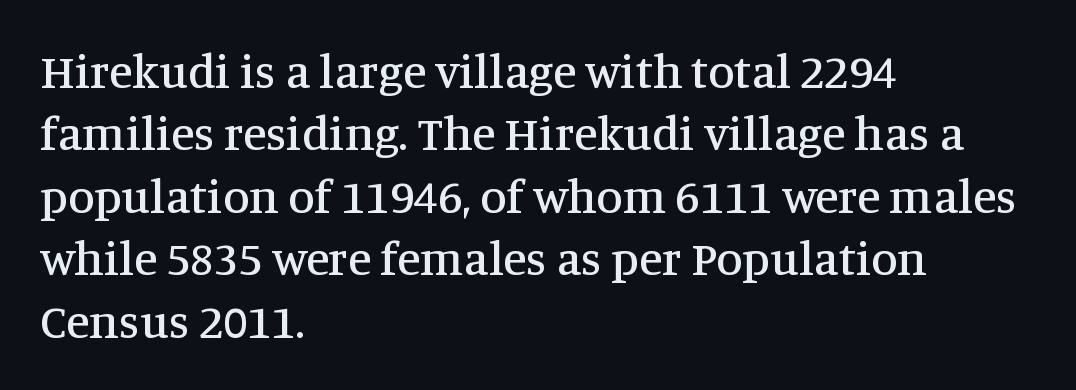
{"serif": "yes", "italic": "no", "width": "normal", "stroke_contrast": "medium", "x_height": "large", "monospaced": "no", "underline": "no", "align": "left", "line_spacing": "normal", "line_spacing_ratio": 1.3, "letter_spacing": "normal", "letter_spacing_em": 0.0, "glyph_px": 48}
